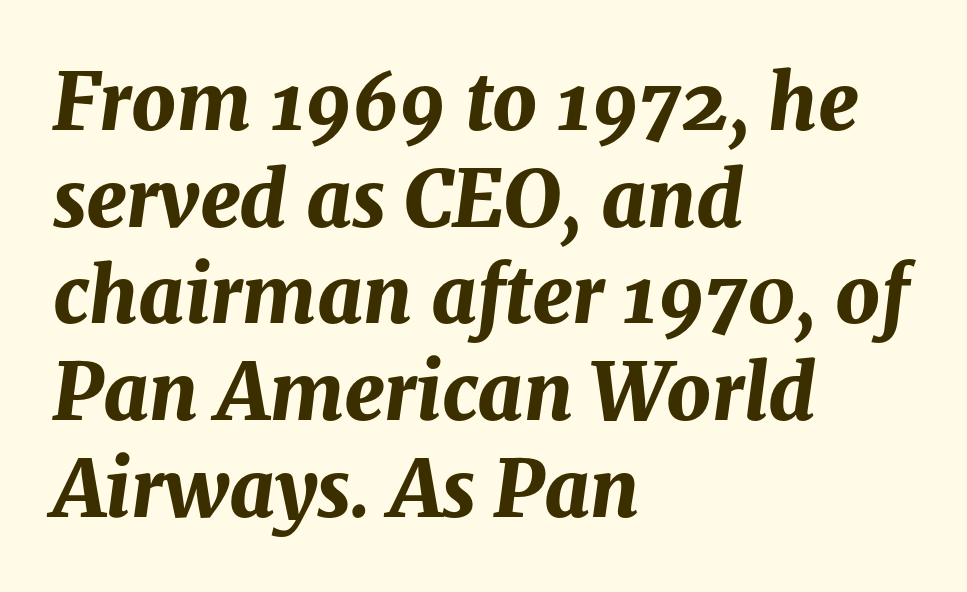
The image shows 78 px bold type, italic (leaning right); set left-aligned, line spacing 1.24x, normal letter spacing, not underlined; medium stroke contrast and a medium x-height.
